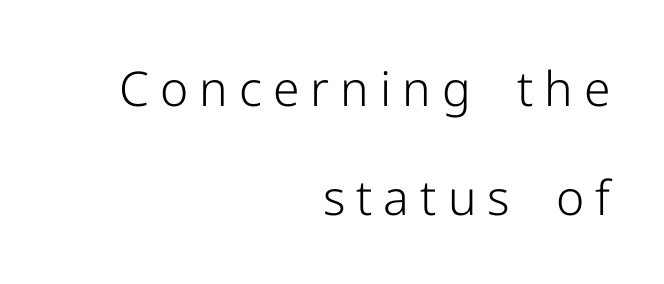
Q: Is the text bold? A: No.
Q: Is the text italic (slanted)? A: No, it is upright.
Q: Is the typeface a serif or a sans-serif typeface? A: Sans-serif.
Q: Is the text underlined? A: No.
Q: How is the paragraph aligned? A: Right-aligned.
Q: Is the spacing between letters normal or unusually wide? A: Unusually wide.
Q: Is the spacing between lines tight, normal or loose? A: Loose.
Q: Width (condensed, normal, or wide)? A: Normal.
Q: Stroke contrast? A: Low.
Q: x-height? A: Medium.
Q: Monospaced? A: No.
